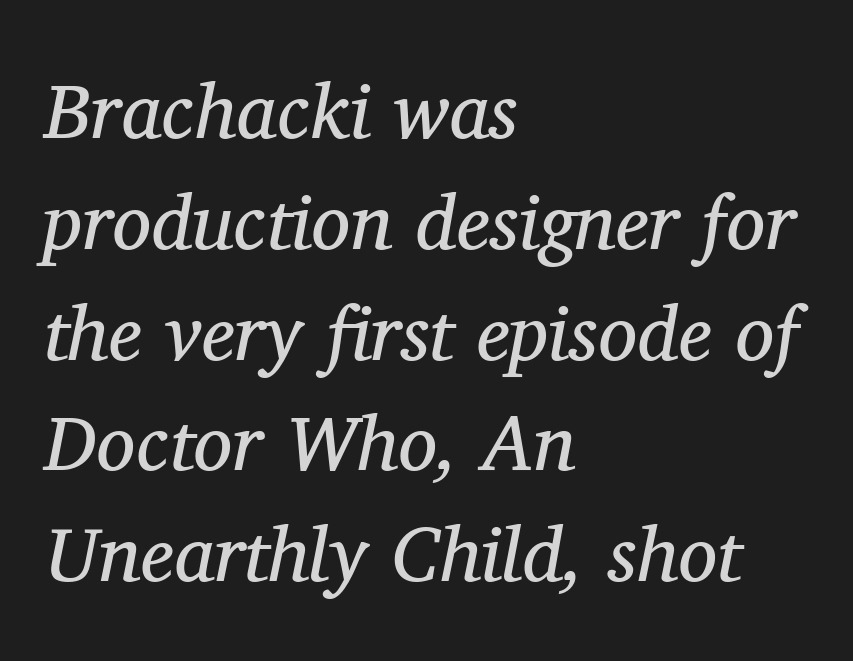
The image shows 78 px regular-weight serif type, italic (leaning right); set left-aligned, normal line spacing (1.42x), normal letter spacing, not underlined; medium stroke contrast and a medium x-height.
